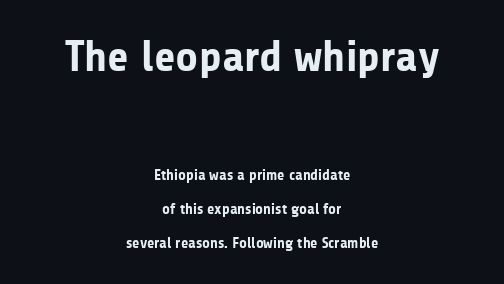
Q: Is the text bold? A: Yes.
Q: Is the text italic (slanted)? A: No, it is upright.
Q: Is the typeface a serif or a sans-serif typeface? A: Sans-serif.
Q: Is the text underlined? A: No.
Q: How is the paragraph aligned? A: Centered.
Q: Is the spacing between letters normal or unusually wide? A: Normal.
Q: Is the spacing between lines tight, normal or loose? A: Loose.
Q: Which block of text is set in a larger size, the first (top) or the second (bottom)? A: The first (top) one.
Q: Width (condensed, normal, or wide)? A: Normal.
Q: Stroke contrast? A: Low.
Q: x-height? A: Medium.
Q: Monospaced? A: No.
